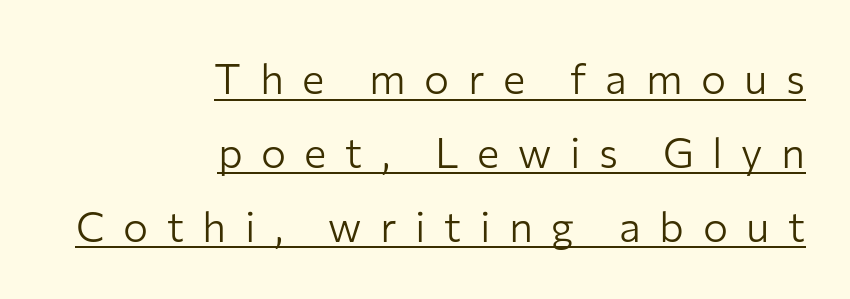
The font family rendered here belongs to the sans-serif group. The passage shown is not bold in any degree. Does the copy run flush right? Yes — the right margin is perfectly even. These lines were composed using upright roman letters. You could only call the tracking loose — the letters float apart.
